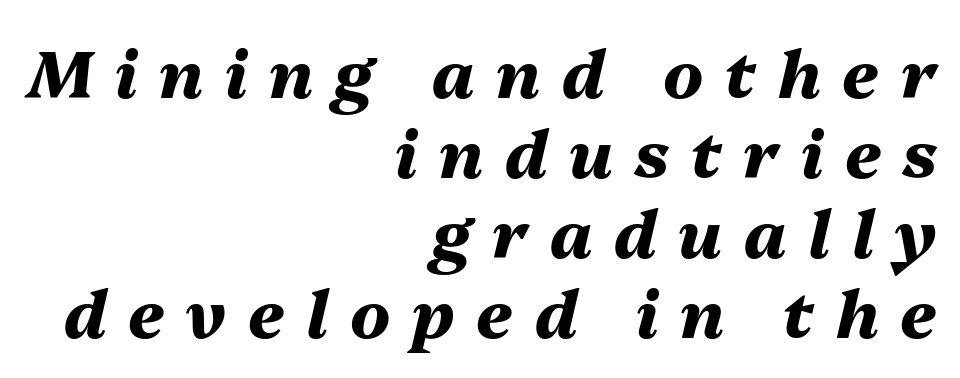
The image shows 66 px heavy type, italic (leaning right); set right-aligned, line spacing 1.21x, unusually wide letter spacing (+0.33 em), not underlined; medium stroke contrast and a medium x-height.
